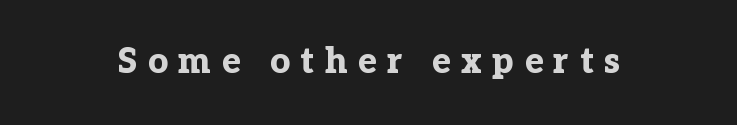
The rendering shows small feet on the letterforms — a serif design. Decoration check: the copy has no underline. Set as a true bold cut, around the 700 mark. Posture: upright roman.
